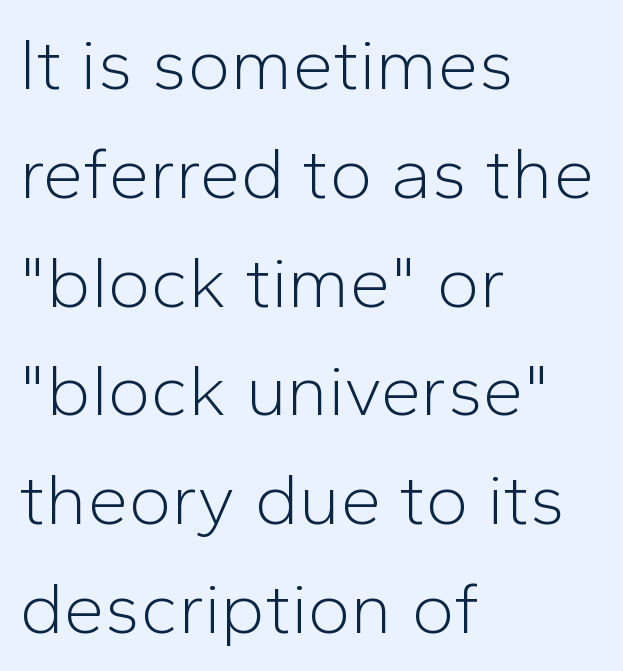
The image shows 73 px light sans-serif type, upright; set left-aligned, normal line spacing (1.49x), normal letter spacing, not underlined; low stroke contrast and a medium x-height.
